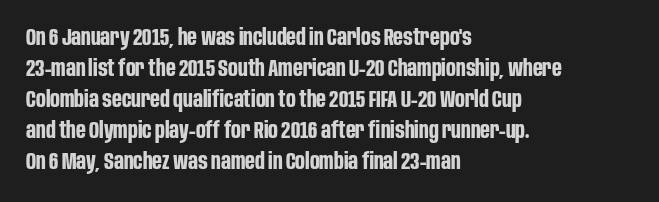
The image shows 23 px bold type, upright; set left-aligned, normal line spacing (1.35x), normal letter spacing, not underlined.
